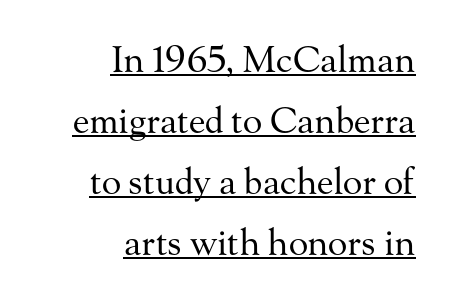
The image shows 36 px regular-weight serif type, upright; set right-aligned, normal line spacing (1.69x), normal letter spacing, underlined; medium stroke contrast and a small x-height.
